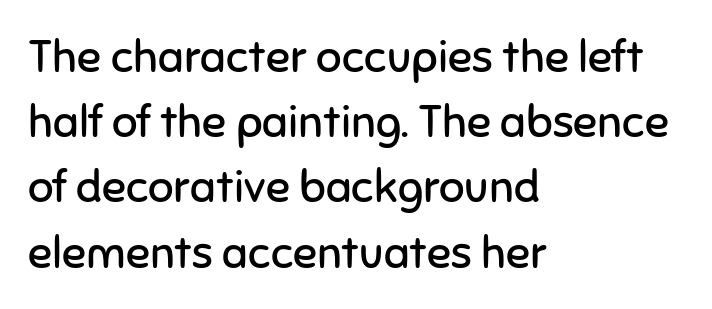
You could not count columns in this text — the font is proportionally spaced. Each letter's strokes conclude bluntly, with no projecting serifs. Posture: vertical. Left-aligned paragraph, ragged on the right. Descenders hang freely into open space. Spacing between characters is what you'd get straight out of the box.
